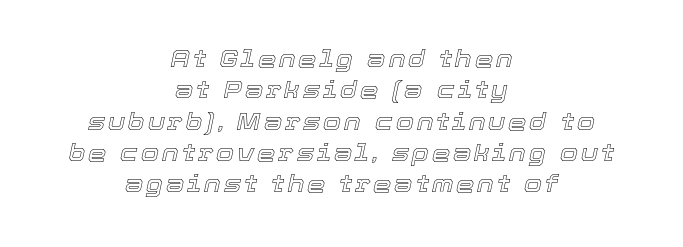
The image shows 23 px text type, italic (leaning right); set centered, normal line spacing (1.36x), not underlined.
